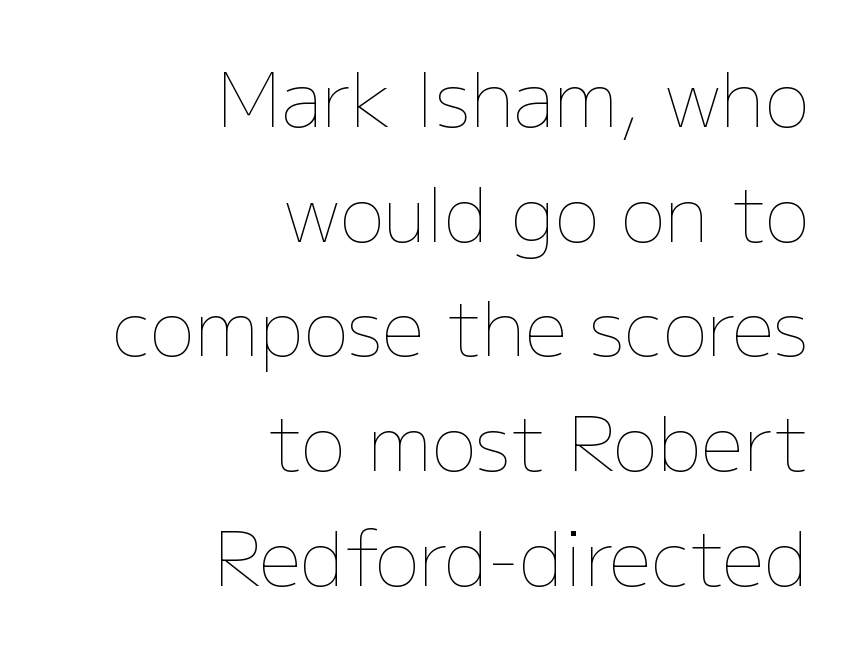
Nothing unusual about the tracking: characters are spaced as the font intends. Leading: standard. The cut favours lightness, reaching ordinary text weight at its darkest. Leftover space on each line is placed entirely before the opening word. The rendering uses natural spacing where letterforms have individual widths. The string is rendered with underlining switched off.
